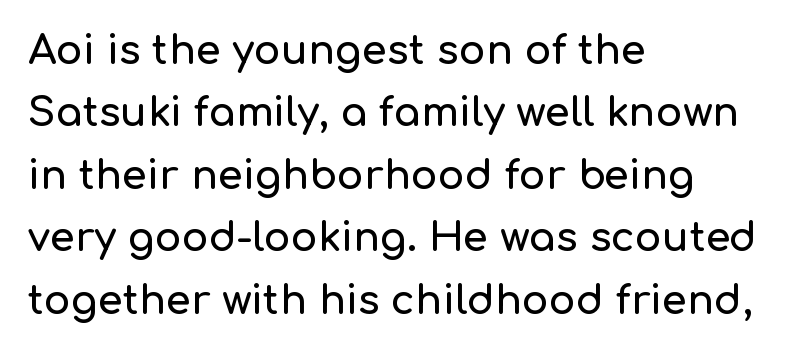
{"serif": "no", "italic": "no", "width": "normal", "stroke_contrast": "low", "x_height": "medium", "monospaced": "no", "underline": "no", "align": "left", "line_spacing": "normal", "line_spacing_ratio": 1.56, "letter_spacing": "normal", "letter_spacing_em": 0.0, "glyph_px": 40}
